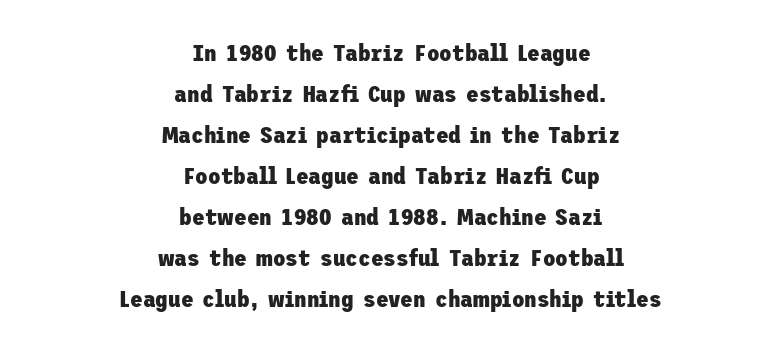
{"italic": "no", "bold": "yes", "underline": "no", "align": "center", "line_spacing_ratio": 1.78, "letter_spacing": "normal", "letter_spacing_em": 0.0, "glyph_px": 23}
